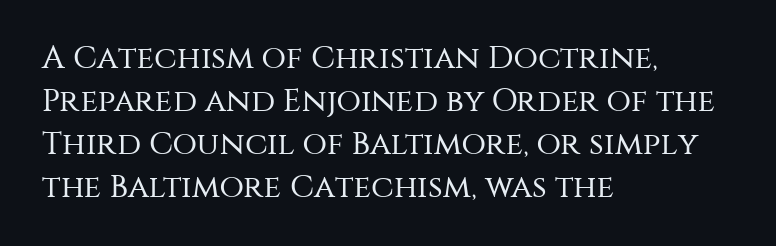
The ragged edge is on the right, which tells us the setting is flush left. Counters stay open thanks to moderate or lighter strokes. Honestly, there is no underline to notice here at all. Font category for this specimen: sans-serif. Tall strokes in this sample are plumb rather than angled. The designer left line spacing at the default.
